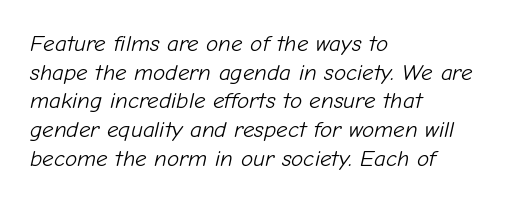
Q: Is the text bold? A: No.
Q: Is the text italic (slanted)? A: Yes, it leans right by about 12 degrees.
Q: Is the text underlined? A: No.
Q: How is the paragraph aligned? A: Left-aligned.
Q: Is the spacing between letters normal or unusually wide? A: Normal.
Q: Is the spacing between lines tight, normal or loose? A: Normal.
